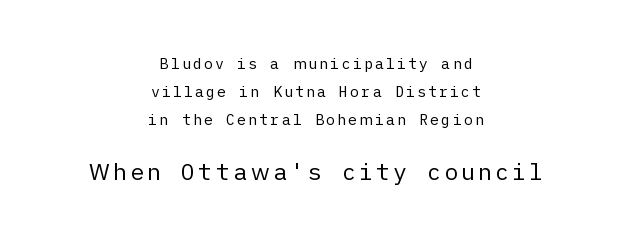
The image shows 23 px text type, upright; set centered, line spacing 1.87x, not underlined; the second (bottom) block is 1.53x larger.
